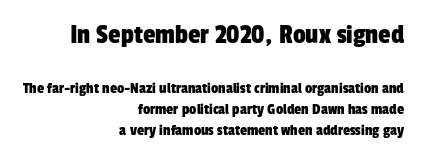
The rag falls on the left side of this text block. Here the first block reads like a headline and the second like body copy. The tracking reads as untouched default to a designer's eye. Does the type have serifs? No, each stem ends abruptly.
